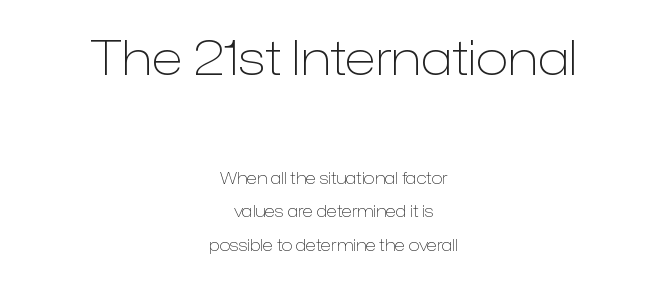
{"serif": "no", "italic": "no", "bold": "no", "weight": "light", "width": "normal", "stroke_contrast": "low", "x_height": "medium", "monospaced": "no", "underline": "no", "align": "center", "line_spacing": "loose", "line_spacing_ratio": 2.11, "letter_spacing": "normal", "letter_spacing_em": 0.0, "larger_block": "first", "size_ratio": 3.0, "glyph_px": 48}
